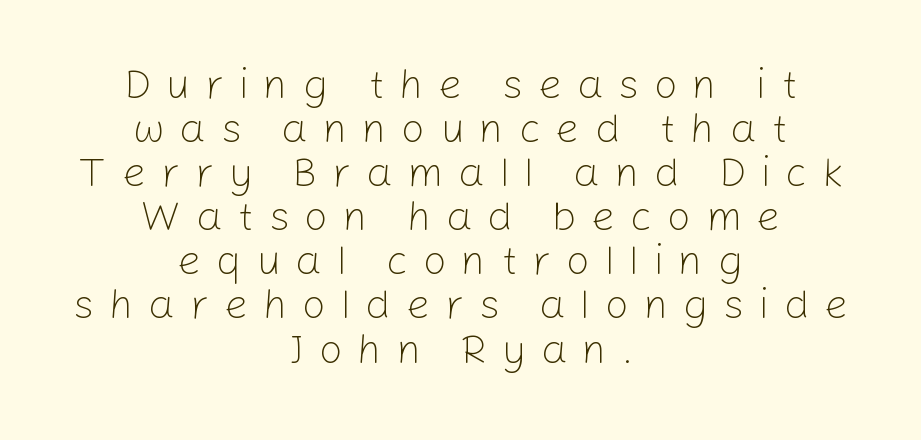
{"serif": "no", "italic": "no", "bold": "no", "weight": "light", "width": "normal", "stroke_contrast": "low", "x_height": "medium", "monospaced": "no", "underline": "no", "align": "center", "line_spacing": "tight", "line_spacing_ratio": 1.05, "letter_spacing": "wide", "letter_spacing_em": 0.35, "glyph_px": 42}
